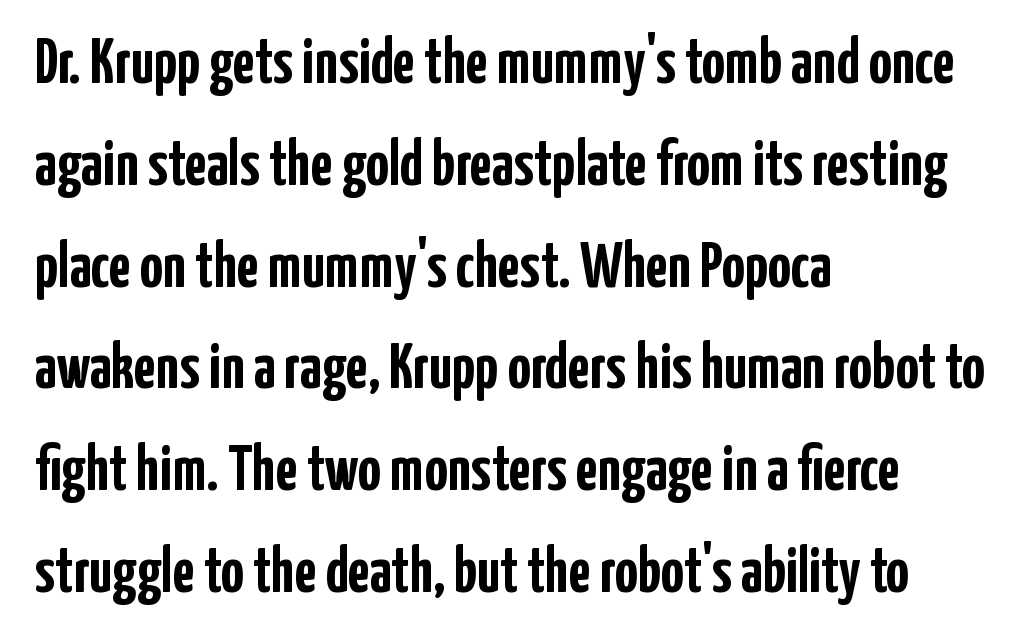
Q: Is the text bold? A: Yes.
Q: Is the text italic (slanted)? A: No, it is upright.
Q: Is the typeface a serif or a sans-serif typeface? A: Sans-serif.
Q: Is the text underlined? A: No.
Q: How is the paragraph aligned? A: Left-aligned.
Q: Is the spacing between letters normal or unusually wide? A: Normal.
Q: Is the spacing between lines tight, normal or loose? A: Normal.
Q: Width (condensed, normal, or wide)? A: Condensed.
Q: Stroke contrast? A: Low.
Q: x-height? A: Medium.
Q: Monospaced? A: No.
